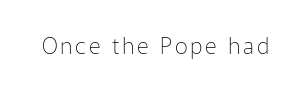
{"italic": "no", "bold": "no", "underline": "no", "glyph_px": 23}
